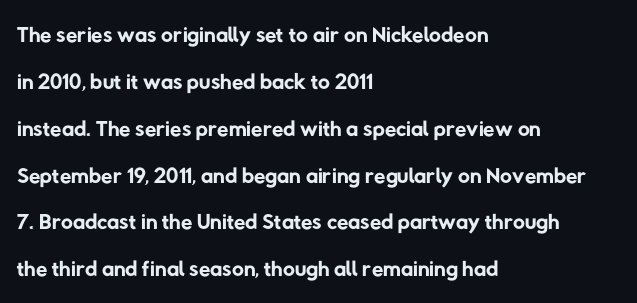
{"serif": "no", "bold": "no", "weight": "regular", "width": "normal", "stroke_contrast": "low", "x_height": "medium", "monospaced": "no", "underline": "no", "align": "left", "line_spacing": "normal", "line_spacing_ratio": 1.42, "letter_spacing": "normal", "letter_spacing_em": 0.0, "glyph_px": 33}
